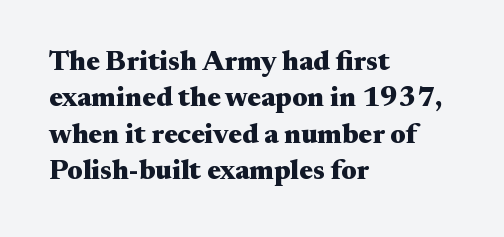
Examine the stroke ends and you'll spot serifs. Observe the ordinary spacing: letters are neighbours, not strangers. The text block is weighted toward the left margin, trailing off unevenly rightward. The space between consecutive lines is moderate. The rendering uses a bold face; every stroke is thick and dark. You could not count columns in this text — the font is proportionally spaced.
